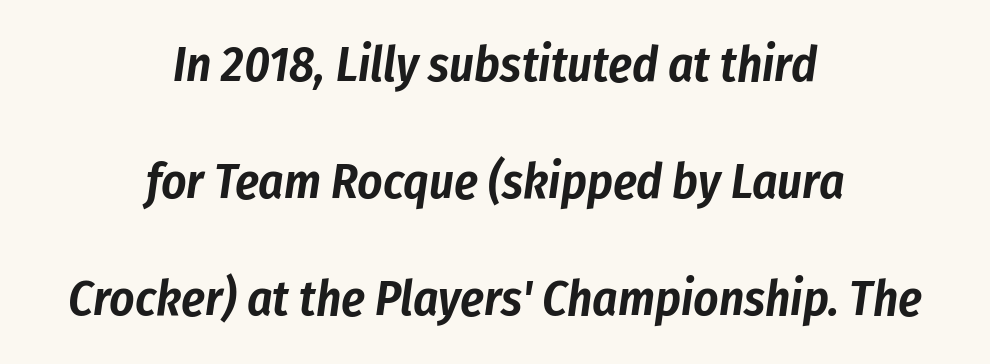
Q: Is the text italic (slanted)? A: Yes, it leans right by about 8 degrees.
Q: Is the text underlined? A: No.
Q: How is the paragraph aligned? A: Centered.
Q: Is the spacing between letters normal or unusually wide? A: Normal.
Q: Is the spacing between lines tight, normal or loose? A: Loose.
Q: Width (condensed, normal, or wide)? A: Condensed.
Q: Stroke contrast? A: Low.
Q: x-height? A: Medium.
Q: Monospaced? A: No.
